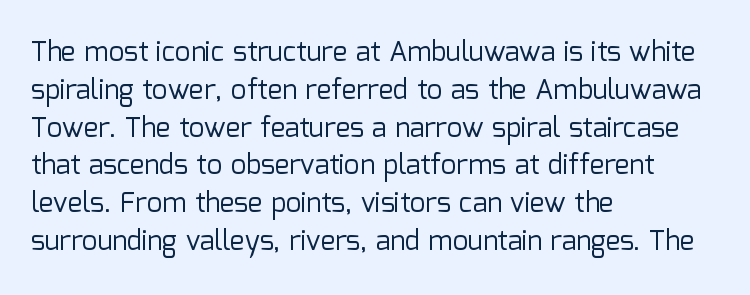
{"italic": "no", "bold": "no", "underline": "no", "align": "left", "line_spacing": "normal", "line_spacing_ratio": 1.4, "letter_spacing": "normal", "letter_spacing_em": 0.0, "glyph_px": 27}
